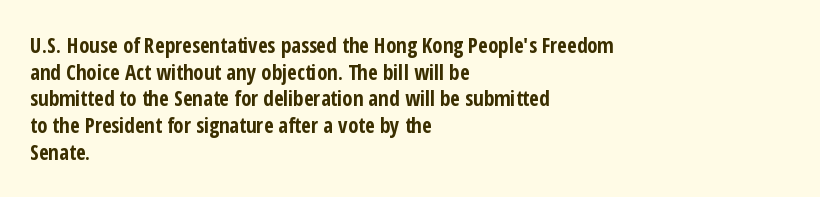
The image shows 21 px bold type, upright; set left-aligned, normal line spacing (1.27x), normal letter spacing, not underlined.
